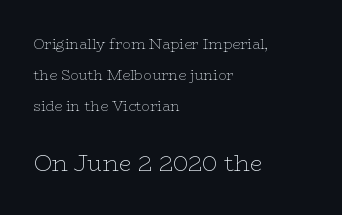
{"italic": "no", "bold": "no", "underline": "no", "align": "left", "line_spacing": "loose", "line_spacing_ratio": 2.23, "letter_spacing": "normal", "letter_spacing_em": 0.0, "larger_block": "second", "size_ratio": 1.64, "glyph_px": 23}
